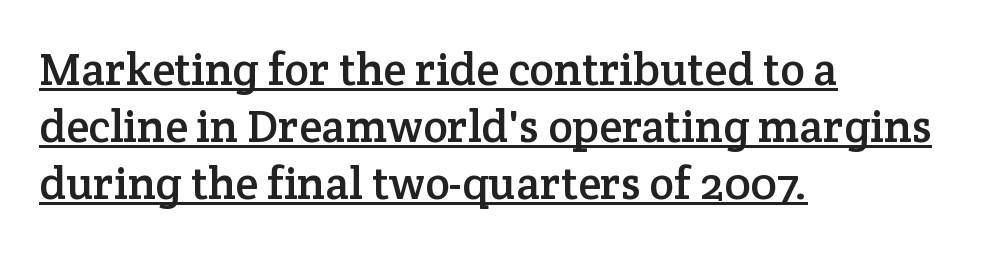
{"serif": "yes", "italic": "no", "width": "normal", "stroke_contrast": "low", "x_height": "medium", "monospaced": "no", "underline": "yes", "align": "left", "line_spacing_ratio": 1.24, "letter_spacing": "normal", "letter_spacing_em": 0.0, "glyph_px": 46}
